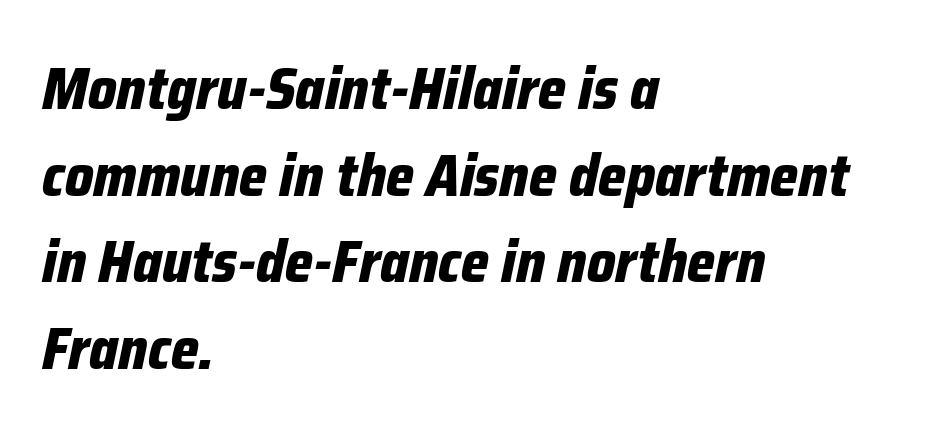
The image shows 59 px bold, condensed type, italic (leaning right); set left-aligned, normal line spacing (1.47x), normal letter spacing, not underlined; low stroke contrast and a medium x-height.
